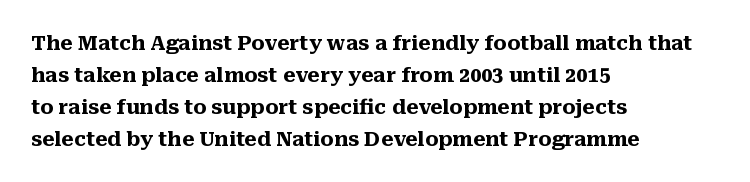
{"italic": "no", "bold": "yes", "underline": "no", "align": "left", "line_spacing": "normal", "line_spacing_ratio": 1.6, "letter_spacing": "normal", "letter_spacing_em": 0.0, "glyph_px": 20}
